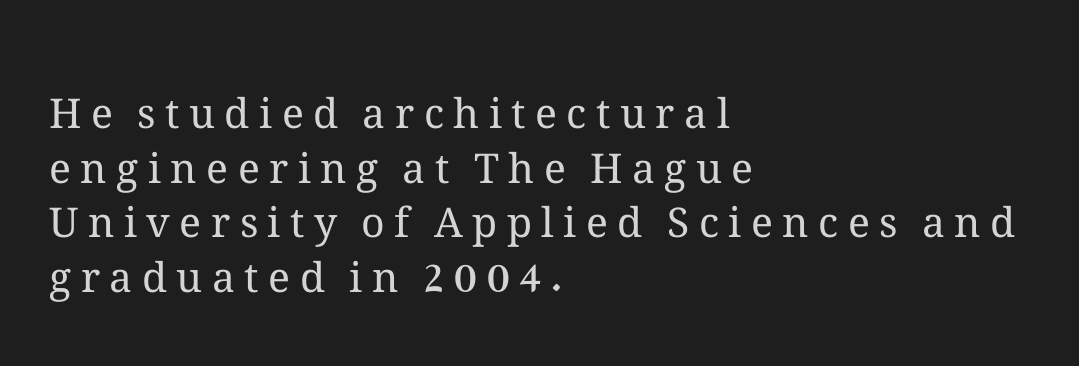
The image shows 41 px regular-weight type, upright; set left-aligned, normal line spacing (1.33x), unusually wide letter spacing (+0.23 em), not underlined; medium stroke contrast and a medium x-height.
